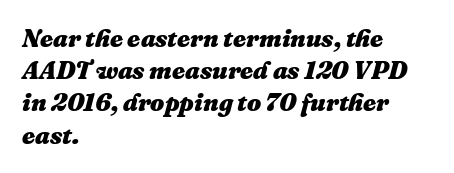
The image shows 25 px bold type, italic (leaning right); set left-aligned, normal line spacing (1.29x), normal letter spacing, not underlined.
